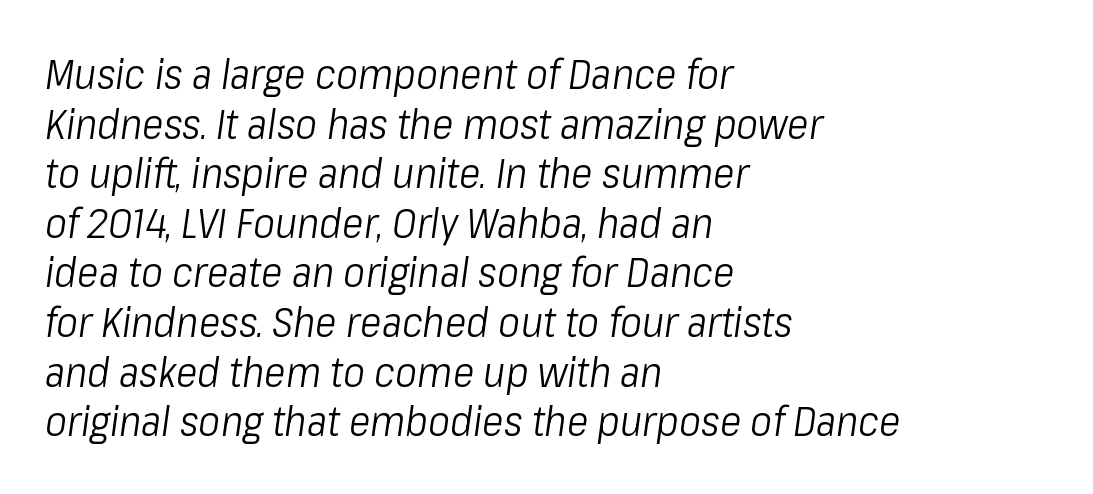
The image shows 41 px light, condensed type, italic (leaning right); set left-aligned, line spacing 1.21x, normal letter spacing, not underlined; low stroke contrast and a medium x-height.
